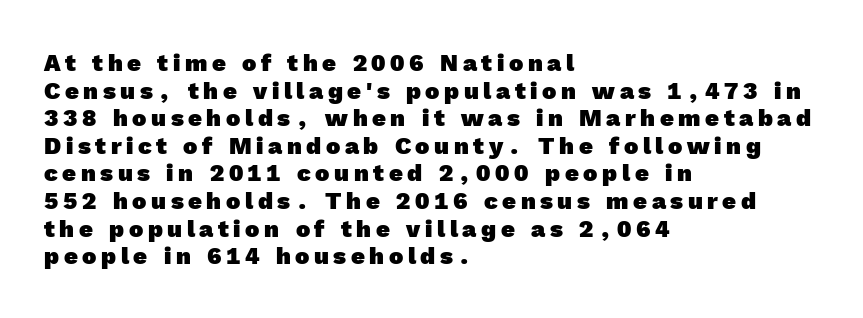
A bare baseline throughout the passage. If you drew a ruler down the left edge, every line would touch it. These lines carry a lot of weight — the face is fully bold. How would I describe the line gaps? Narrow and economical.
